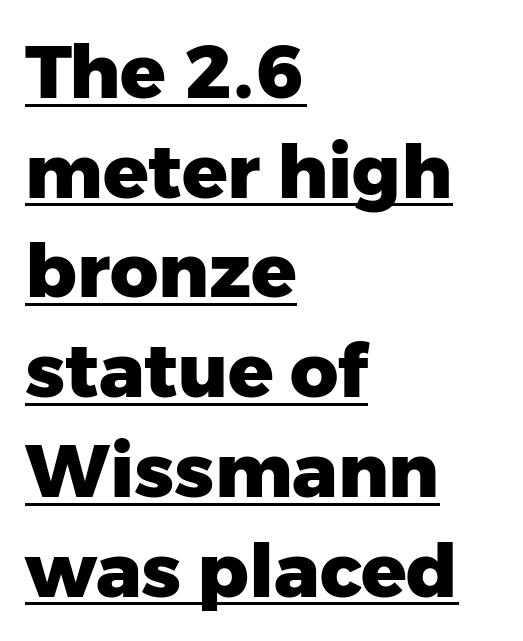
Q: Is the text bold? A: Yes.
Q: Is the text italic (slanted)? A: No, it is upright.
Q: Is the typeface a serif or a sans-serif typeface? A: Sans-serif.
Q: Is the text underlined? A: Yes.
Q: How is the paragraph aligned? A: Left-aligned.
Q: Is the spacing between letters normal or unusually wide? A: Normal.
Q: Is the spacing between lines tight, normal or loose? A: Normal.
Q: Width (condensed, normal, or wide)? A: Normal.
Q: Stroke contrast? A: Low.
Q: x-height? A: Medium.
Q: Monospaced? A: No.
